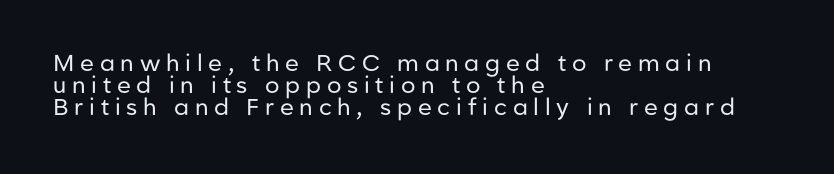
{"italic": "no", "bold": "no", "underline": "no", "align": "left", "line_spacing": "tight", "line_spacing_ratio": 0.95, "letter_spacing": "wide", "letter_spacing_em": 0.25, "glyph_px": 23}
